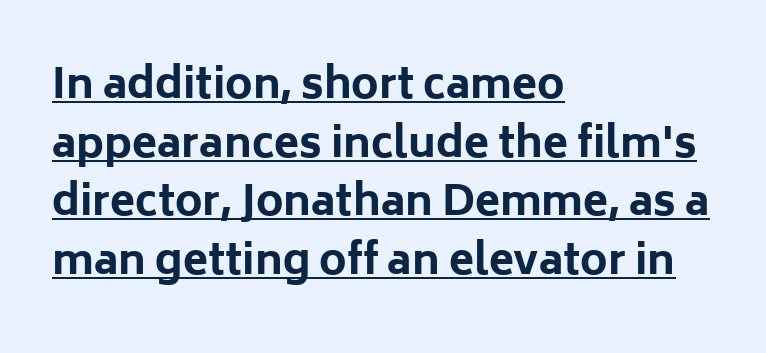
Italic? Not at all — the glyphs are vertical. The specimen includes a rule beneath the text block's lines. The lines are quadded left. Observe the ordinary spacing: letters are neighbours, not strangers.
